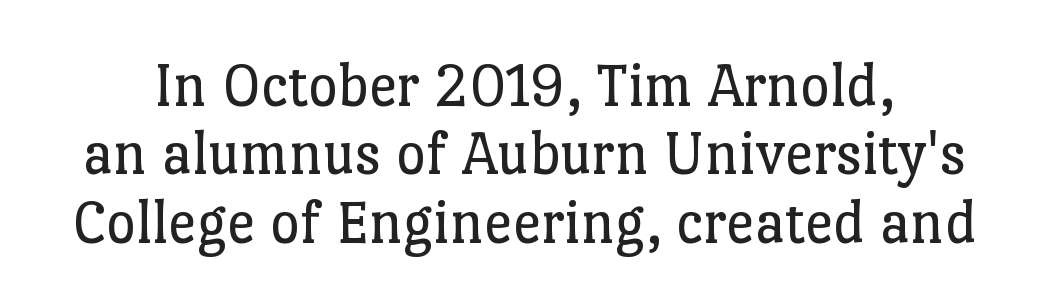
Q: Is the text bold? A: No.
Q: Is the text italic (slanted)? A: No, it is upright.
Q: Is the typeface a serif or a sans-serif typeface? A: Serif.
Q: Is the text underlined? A: No.
Q: Is the spacing between letters normal or unusually wide? A: Normal.
Q: Is the spacing between lines tight, normal or loose? A: Tight.
Q: Width (condensed, normal, or wide)? A: Normal.
Q: Stroke contrast? A: Low.
Q: x-height? A: Medium.
Q: Monospaced? A: No.
